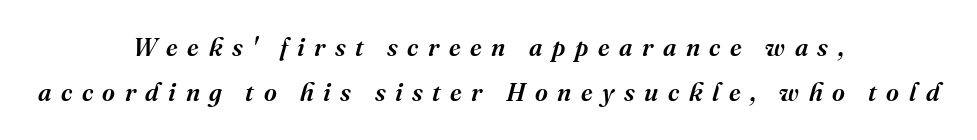
Q: Is the text italic (slanted)? A: Yes, it leans right by about 16 degrees.
Q: Is the text underlined? A: No.
Q: How is the paragraph aligned? A: Centered.
Q: Is the spacing between letters normal or unusually wide? A: Unusually wide.
